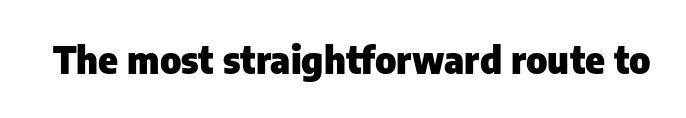
The image shows 37 px heavy sans-serif type, upright; set normal letter spacing, not underlined; low stroke contrast and a medium x-height.
